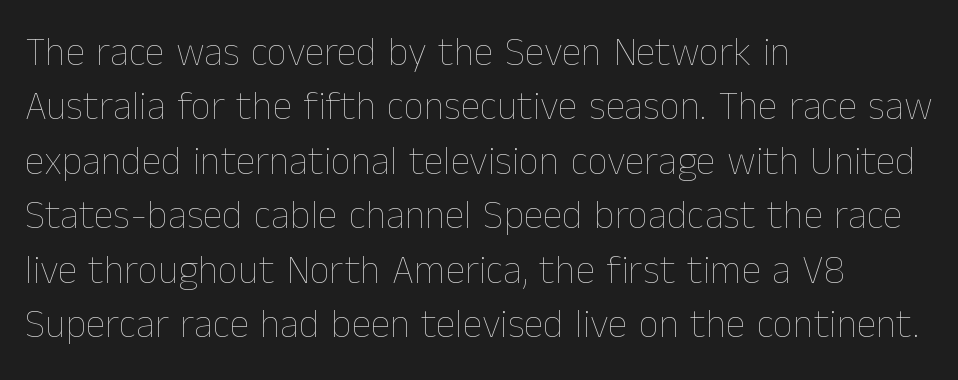
{"italic": "no", "bold": "no", "weight": "thin", "width": "normal", "stroke_contrast": "low", "x_height": "medium", "monospaced": "no", "underline": "no", "align": "left", "line_spacing": "normal", "line_spacing_ratio": 1.36, "letter_spacing": "normal", "letter_spacing_em": 0.0, "glyph_px": 40}
